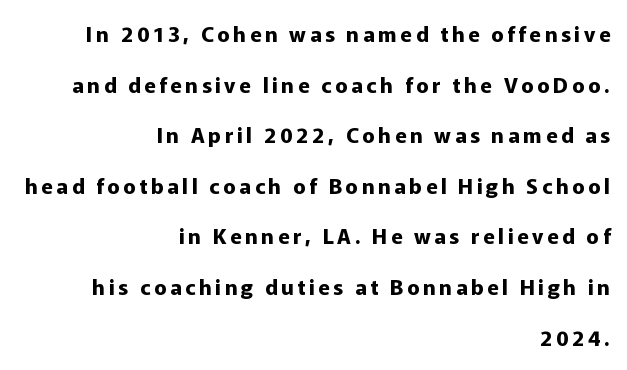
Q: Is the text bold? A: Yes.
Q: Is the text italic (slanted)? A: No, it is upright.
Q: Is the text underlined? A: No.
Q: How is the paragraph aligned? A: Right-aligned.
Q: Is the spacing between lines tight, normal or loose? A: Loose.
